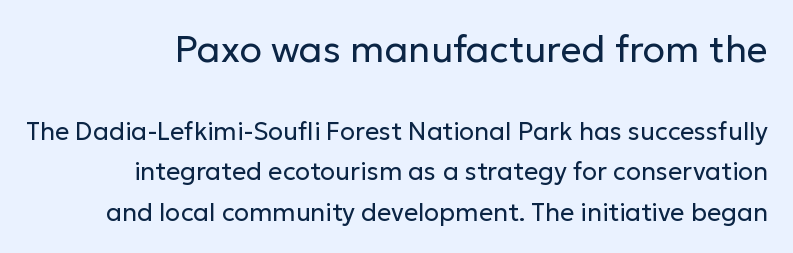
{"serif": "no", "italic": "no", "bold": "no", "weight": "regular", "width": "normal", "stroke_contrast": "low", "x_height": "medium", "monospaced": "no", "underline": "no", "line_spacing": "normal", "line_spacing_ratio": 1.62, "letter_spacing": "normal", "letter_spacing_em": 0.0, "larger_block": "first", "size_ratio": 1.48, "glyph_px": 37}
